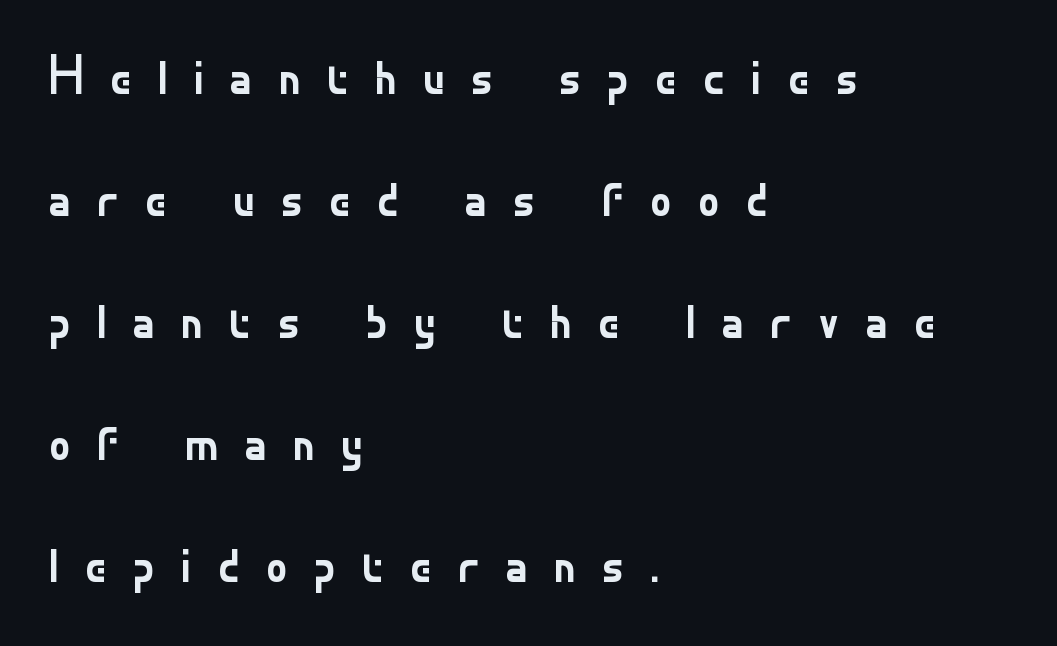
Q: Is the text bold? A: No.
Q: Is the text italic (slanted)? A: No, it is upright.
Q: Is the typeface a serif or a sans-serif typeface? A: Sans-serif.
Q: Is the text underlined? A: No.
Q: How is the paragraph aligned? A: Left-aligned.
Q: Is the spacing between letters normal or unusually wide? A: Unusually wide.
Q: Is the spacing between lines tight, normal or loose? A: Loose.
Q: Width (condensed, normal, or wide)? A: Normal.
Q: Stroke contrast? A: Low.
Q: x-height? A: Small.
Q: Monospaced? A: No.
